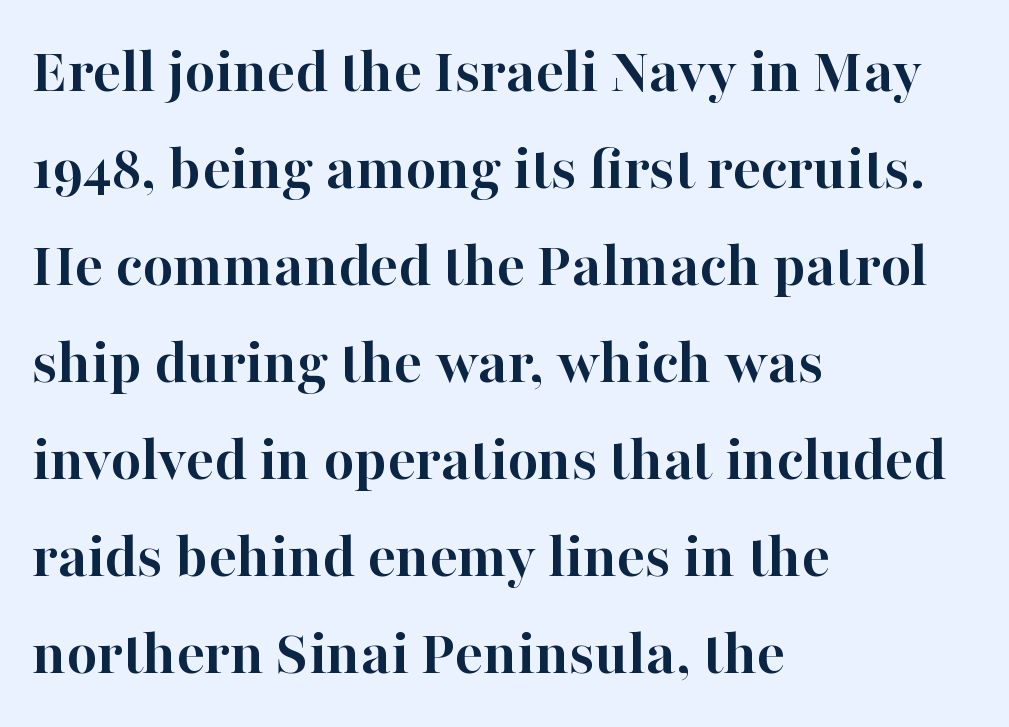
{"serif": "yes", "italic": "no", "bold": "yes", "weight": "semibold", "width": "normal", "stroke_contrast": "high", "x_height": "medium", "monospaced": "no", "underline": "no", "align": "left", "line_spacing": "normal", "line_spacing_ratio": 1.47, "letter_spacing": "normal", "letter_spacing_em": 0.0, "glyph_px": 66}
